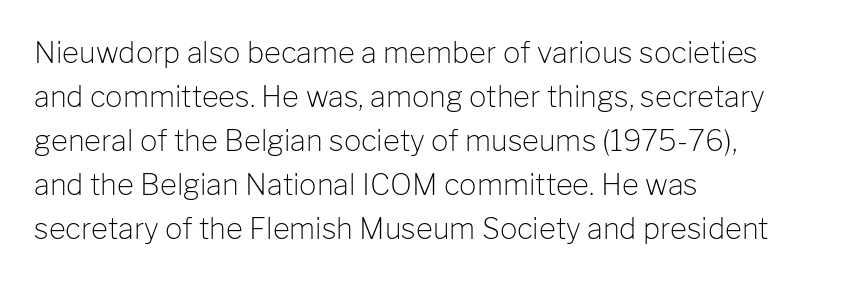
This sample has the flowing, uneven cadence of proportional lettering. Rule under the text: the space is simply empty. Unbolded letterforms with no extra heft. Whoever set this chose a conventional vertical rhythm. The rendering keeps characters at their native spacing. Do the letters lean? They stand straight.
